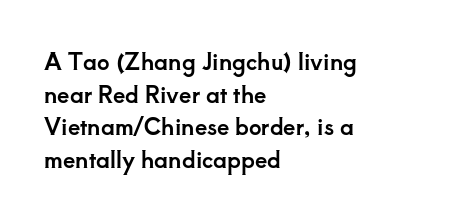
{"italic": "no", "underline": "no", "align": "left", "line_spacing": "normal", "line_spacing_ratio": 1.48, "letter_spacing": "normal", "letter_spacing_em": 0.0, "glyph_px": 22}
